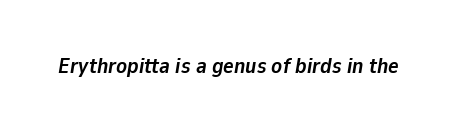
Q: Is the text bold? A: Yes.
Q: Is the text italic (slanted)? A: Yes, it leans right by about 9 degrees.
Q: Is the text underlined? A: No.
Q: Is the spacing between letters normal or unusually wide? A: Normal.
